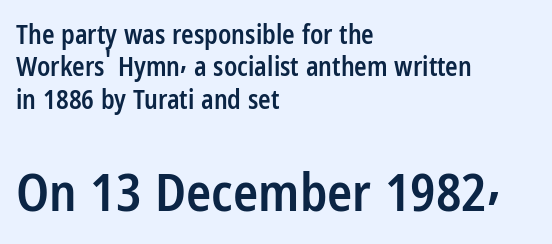
The image shows 52 px semibold, condensed sans-serif type, upright; set left-aligned, normal line spacing (1.25x), normal letter spacing, not underlined; the second (bottom) block is 2.0x larger; low stroke contrast and a medium x-height.
